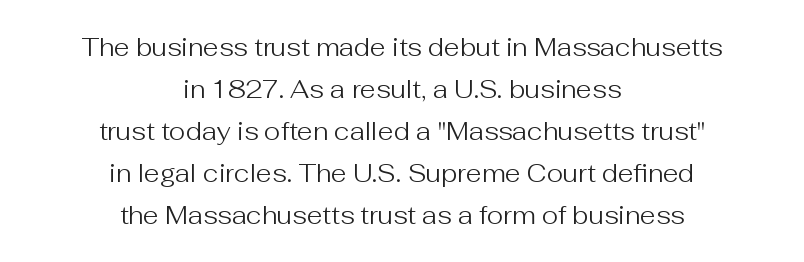
Q: Is the text bold? A: No.
Q: Is the text italic (slanted)? A: No, it is upright.
Q: Is the text underlined? A: No.
Q: How is the paragraph aligned? A: Centered.
Q: Is the spacing between letters normal or unusually wide? A: Normal.
Q: Is the spacing between lines tight, normal or loose? A: Normal.
